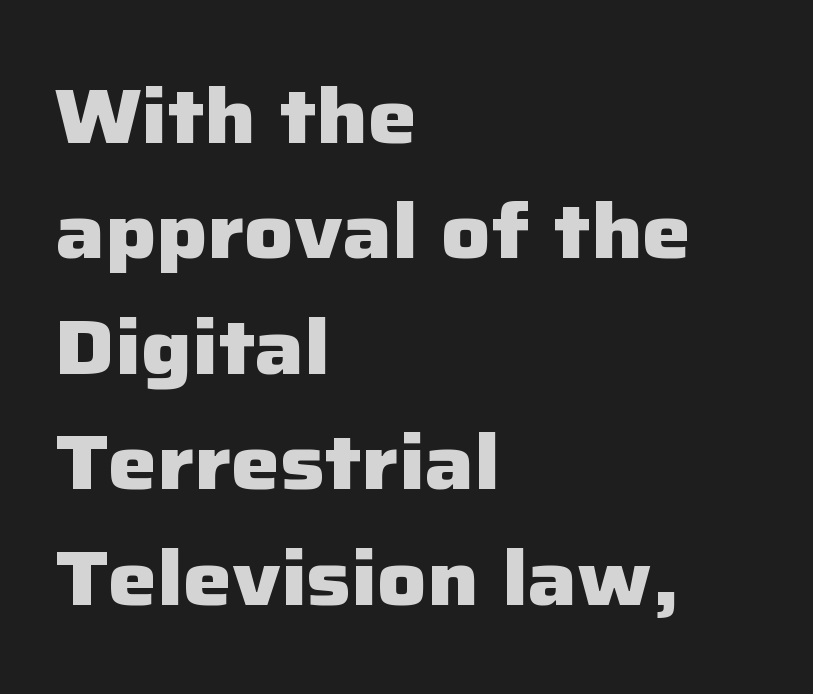
{"serif": "no", "italic": "no", "bold": "yes", "weight": "heavy", "width": "normal", "stroke_contrast": "low", "x_height": "medium", "monospaced": "no", "underline": "no", "align": "left", "line_spacing": "normal", "line_spacing_ratio": 1.5, "letter_spacing": "normal", "letter_spacing_em": 0.0, "glyph_px": 77}
